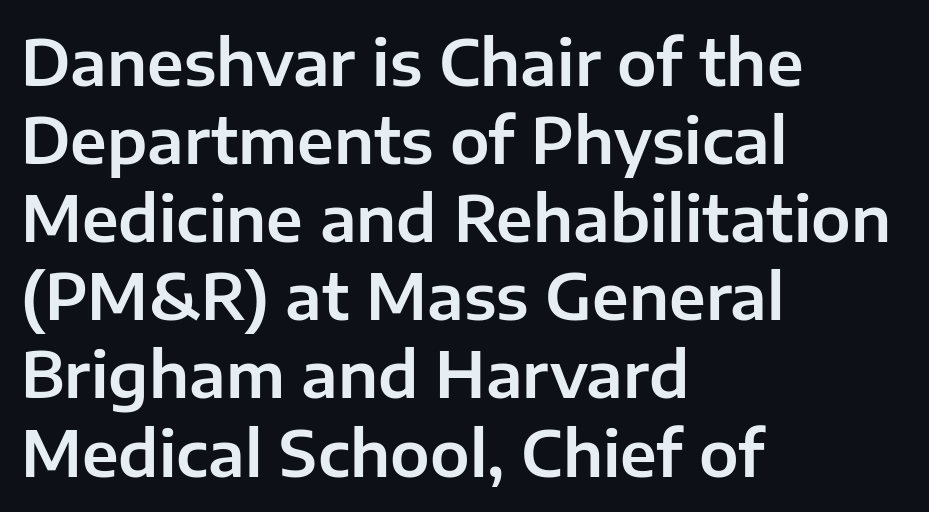
{"serif": "no", "italic": "no", "width": "normal", "stroke_contrast": "low", "x_height": "medium", "monospaced": "no", "underline": "no", "align": "left", "line_spacing_ratio": 1.24, "letter_spacing": "normal", "letter_spacing_em": 0.0, "glyph_px": 63}
